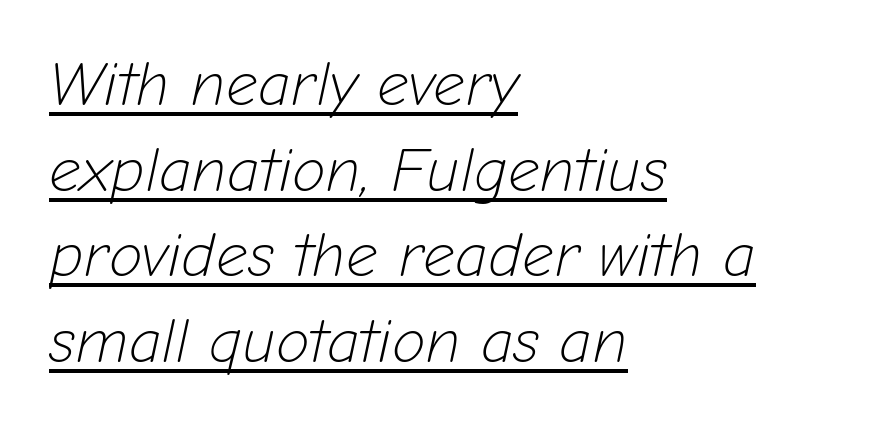
The image shows 62 px light type, italic (leaning right); set left-aligned, normal line spacing (1.38x), normal letter spacing, underlined; low stroke contrast and a medium x-height.
